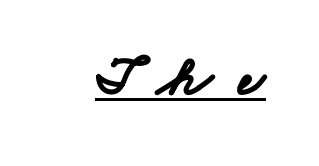
Type style note: lacks serifs. What stands out about the letter spacing? Its width — letters are far apart. A continuous stroke trails under the words, as in a hyperlink. Do the characters align in a grid? No, the font is proportional. Compared with an ordinary text face, these strokes are far heavier — a full bold.
